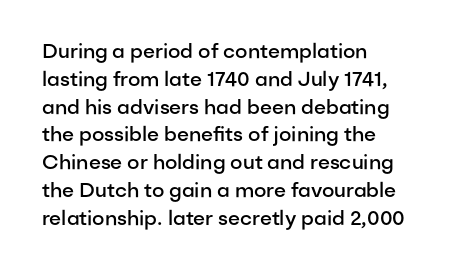
Q: Is the text bold? A: Semi-bold.
Q: Is the text italic (slanted)? A: No, it is upright.
Q: Is the text underlined? A: No.
Q: How is the paragraph aligned? A: Left-aligned.
Q: Is the spacing between letters normal or unusually wide? A: Normal.
Q: Is the spacing between lines tight, normal or loose? A: Normal.
